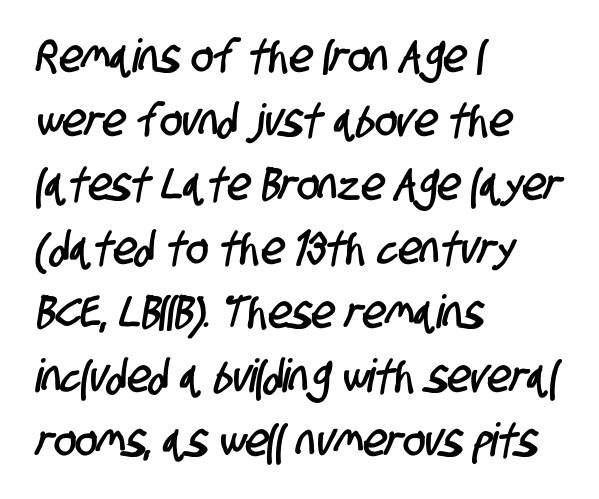
Q: Is the typeface a serif or a sans-serif typeface? A: Sans-serif.
Q: Is the text underlined? A: No.
Q: How is the paragraph aligned? A: Left-aligned.
Q: Is the spacing between letters normal or unusually wide? A: Normal.
Q: Is the spacing between lines tight, normal or loose? A: Normal.
Q: Width (condensed, normal, or wide)? A: Condensed.
Q: Stroke contrast? A: Low.
Q: x-height? A: Large.
Q: Monospaced? A: No.
